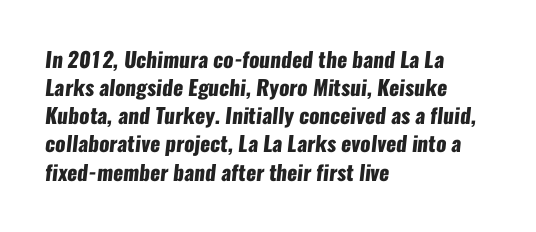
Horizontal bands of white between lines are of average thickness. The face used here is rendered with its standard letterfit. Caption: bold face, heavy strokes. Which margin do the lines hug? The left one — the right edge is uneven. A clean baseline with only descenders dipping below it.
